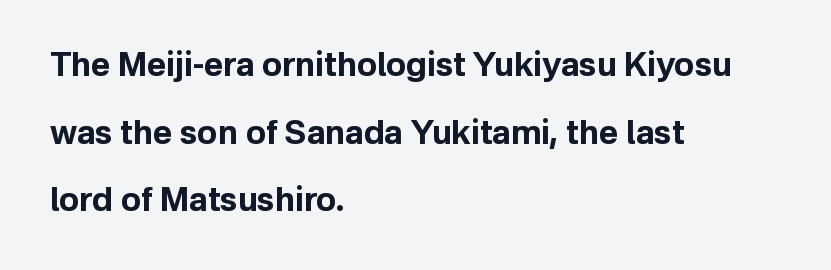
The image shows 33 px bold sans-serif type, upright; set left-aligned, loose line spacing (2.05x), normal letter spacing, not underlined; low stroke contrast and a medium x-height.
